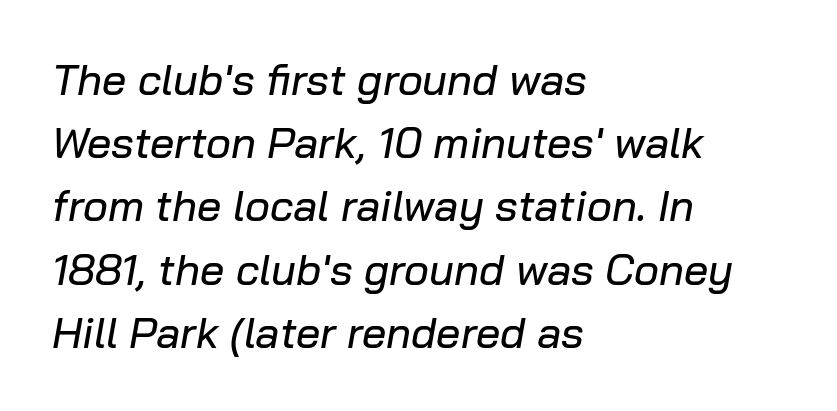
{"italic": "yes", "lean": "right", "slant_degrees": 10, "width": "normal", "stroke_contrast": "low", "x_height": "medium", "monospaced": "no", "underline": "no", "align": "left", "line_spacing": "normal", "line_spacing_ratio": 1.47, "letter_spacing": "normal", "letter_spacing_em": 0.0, "glyph_px": 43}
